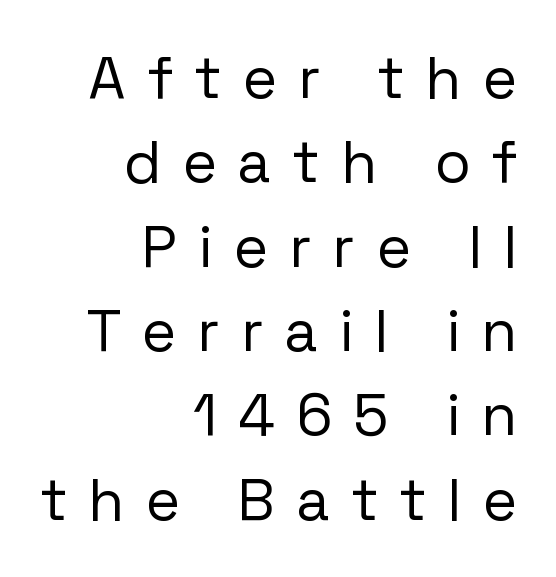
The image shows 59 px regular-weight sans-serif type, upright; set right-aligned, normal line spacing (1.43x), unusually wide letter spacing (+0.38 em), not underlined; low stroke contrast and a medium x-height.
